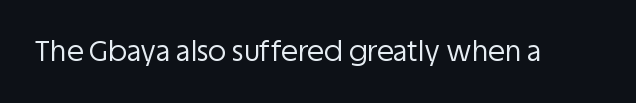
Letter spacing: default. Upright lettering throughout. Stems here are at most as thick as an everyday book face. In terms of letterform style, serifs are entirely absent. Looks like regular typesetting: each glyph gets only the width it needs. The words here are not underlined.
